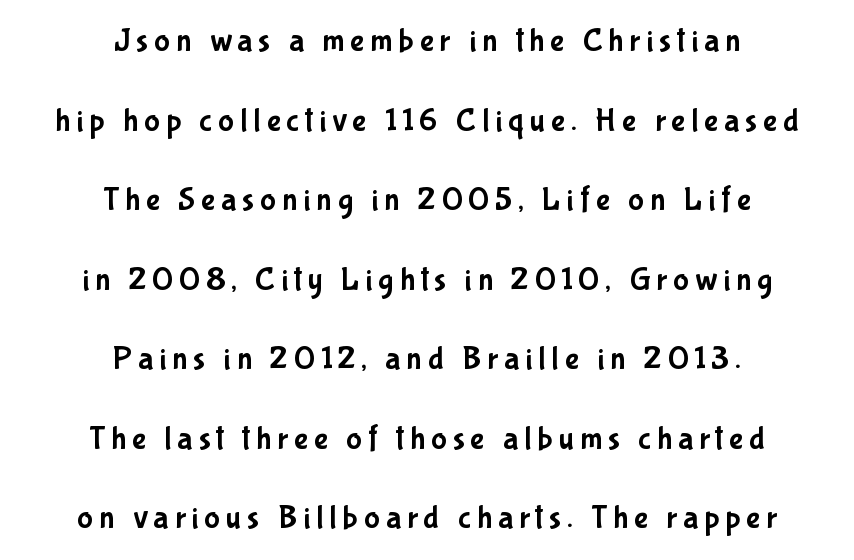
{"serif": "no", "italic": "no", "width": "condensed", "stroke_contrast": "low", "x_height": "medium", "monospaced": "no", "underline": "no", "align": "center", "line_spacing": "loose", "line_spacing_ratio": 2.41, "glyph_px": 33}
